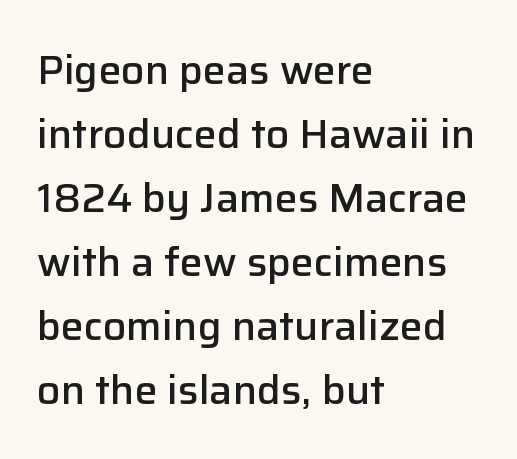
Q: Is the text bold? A: Semi-bold.
Q: Is the text italic (slanted)? A: No, it is upright.
Q: Is the typeface a serif or a sans-serif typeface? A: Sans-serif.
Q: Is the text underlined? A: No.
Q: How is the paragraph aligned? A: Left-aligned.
Q: Is the spacing between letters normal or unusually wide? A: Normal.
Q: Is the spacing between lines tight, normal or loose? A: Normal.
Q: Width (condensed, normal, or wide)? A: Normal.
Q: Stroke contrast? A: Low.
Q: x-height? A: Medium.
Q: Monospaced? A: No.
